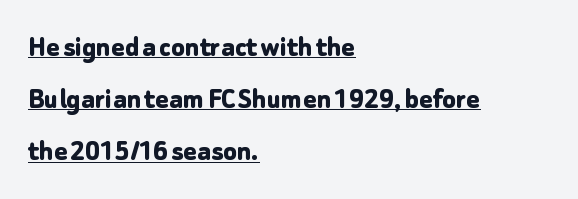
{"serif": "no", "italic": "no", "bold": "yes", "weight": "bold", "width": "normal", "stroke_contrast": "low", "x_height": "medium", "monospaced": "no", "underline": "yes", "align": "left", "line_spacing": "normal", "line_spacing_ratio": 1.68, "letter_spacing": "normal", "letter_spacing_em": 0.0, "glyph_px": 31}
